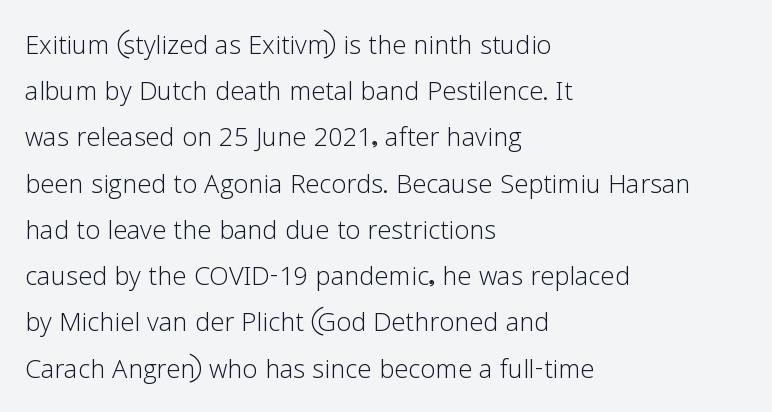
Here the designer chose a conventional face with non-uniform glyph widths. Compared with typical body copy, the letter spacing here is the same. Visually the block forms a straight wall on the left and a jagged coastline on the right. This sample keeps an unexceptional amount of space between lines. Stems here are at most as thick as an everyday book face.
